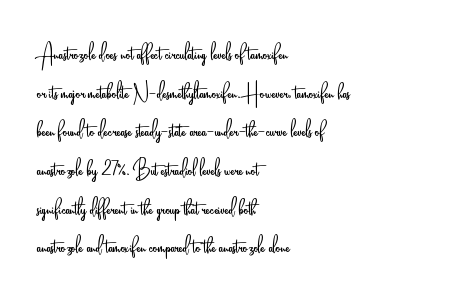
The horizontal fit of the characters is conventional and even. Reading down the block, your eye returns to a fixed left position each line. The passage shown is not underscored anywhere. Leading matches the norm, producing a regular column. A typesetter would call this proportional, since set widths differ per character.
